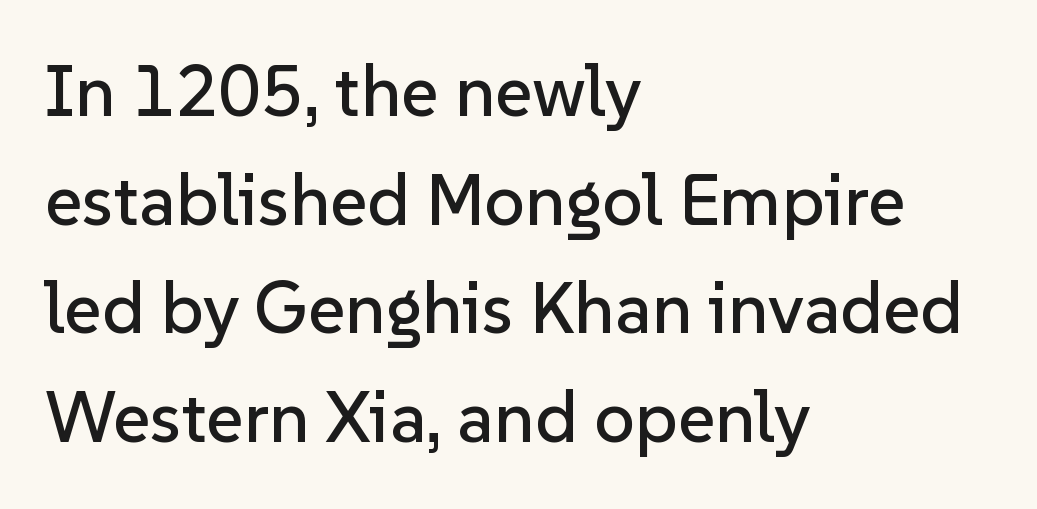
Line starts are locked; line ends wander. Do the letters lean? They stand straight. Look at the bottom of the vertical strokes: they stop flat, with no serifs. A typesetter would call this leading conventional body-copy spacing. You could not count columns in this text — the font is proportionally spaced. This sample uses plain, unmodified letter spacing.
